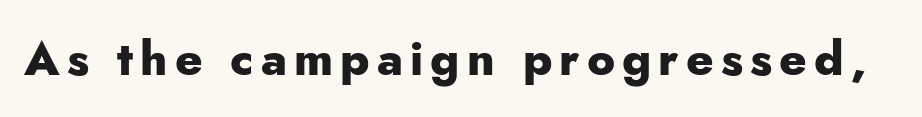
The image shows 47 px heavy sans-serif type, upright; set not underlined; low stroke contrast and a small x-height.
